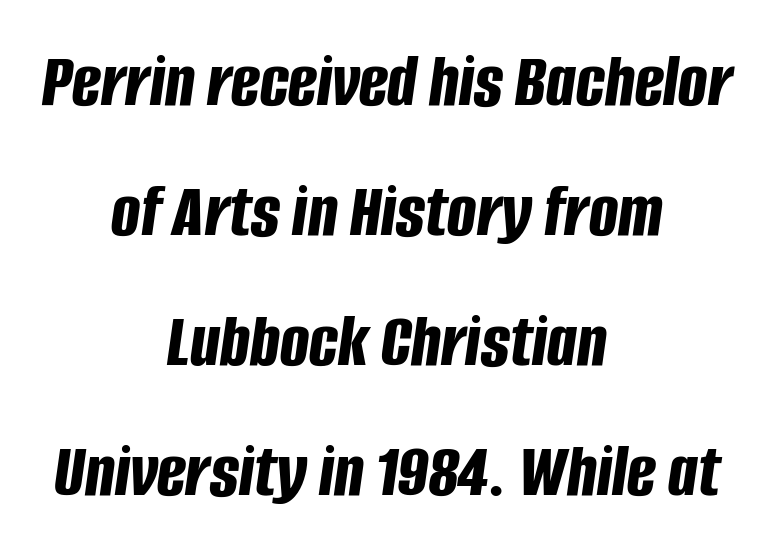
The axis of the letterforms is tilted away from vertical. A centered setting, common on invitations and titles, is used for this passage. Do the characters align in a grid? No, the font is proportional. This sample keeps an unexceptional amount of space between lines. Is the type bold? Yes — the strokes are clearly thick and heavy.
